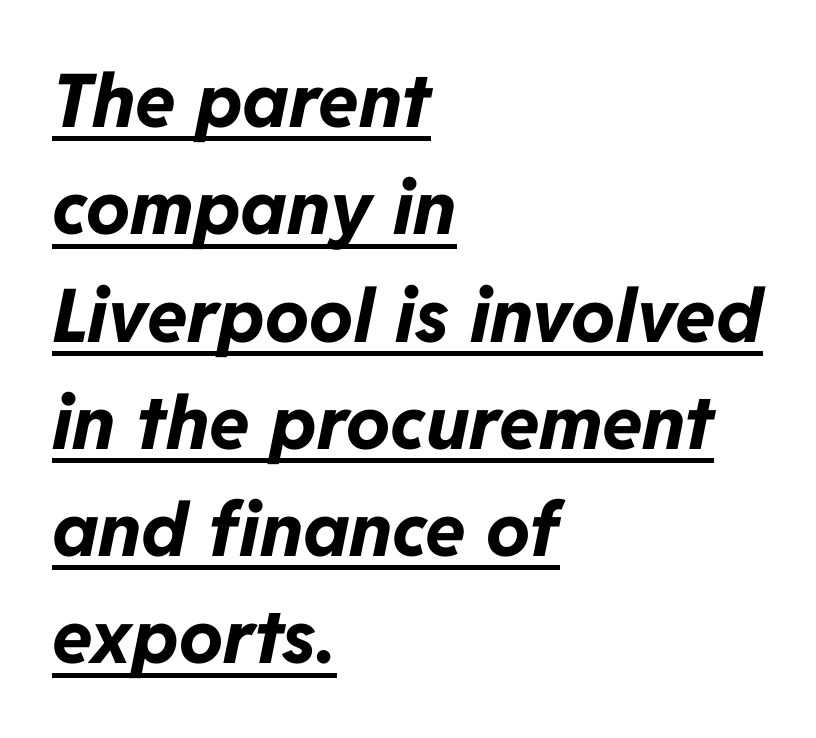
Q: Is the text bold? A: Yes.
Q: Is the text italic (slanted)? A: Yes, it leans right by about 11 degrees.
Q: Is the text underlined? A: Yes.
Q: How is the paragraph aligned? A: Left-aligned.
Q: Is the spacing between letters normal or unusually wide? A: Normal.
Q: Is the spacing between lines tight, normal or loose? A: Normal.
Q: Width (condensed, normal, or wide)? A: Normal.
Q: Stroke contrast? A: Low.
Q: x-height? A: Medium.
Q: Monospaced? A: No.
